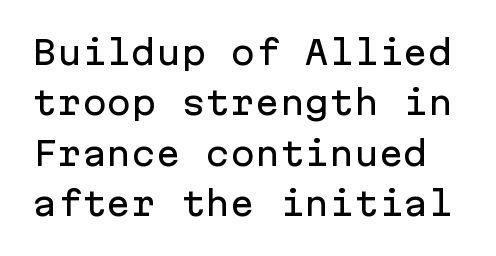
{"serif": "no", "italic": "no", "width": "normal", "stroke_contrast": "low", "x_height": "medium", "monospaced": "yes", "underline": "no", "line_spacing": "normal", "line_spacing_ratio": 1.53, "letter_spacing": "normal", "letter_spacing_em": 0.0, "glyph_px": 33}
